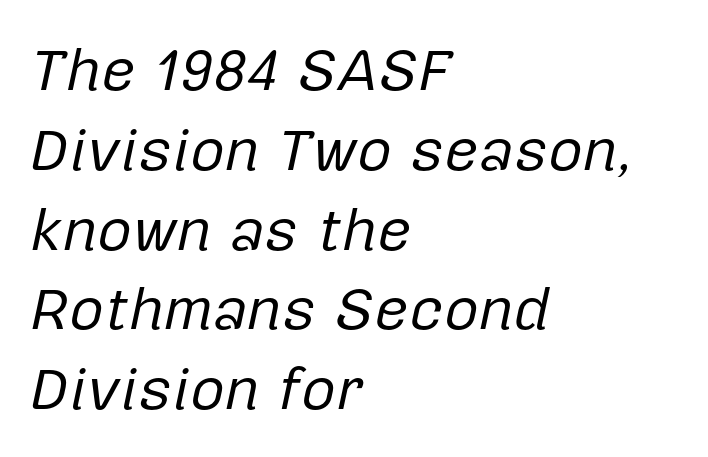
Q: Is the text bold? A: No.
Q: Is the text italic (slanted)? A: Yes, it leans right by about 12 degrees.
Q: Is the text underlined? A: No.
Q: How is the paragraph aligned? A: Left-aligned.
Q: Is the spacing between letters normal or unusually wide? A: Normal.
Q: Is the spacing between lines tight, normal or loose? A: Normal.
Q: Width (condensed, normal, or wide)? A: Normal.
Q: Stroke contrast? A: Low.
Q: x-height? A: Medium.
Q: Monospaced? A: No.
